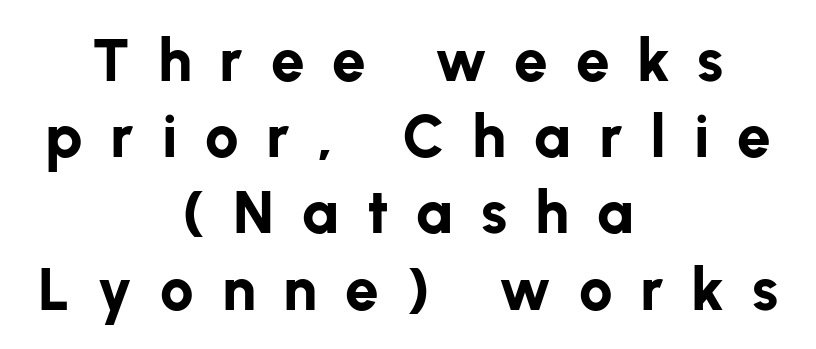
Q: Is the text bold? A: Yes.
Q: Is the text italic (slanted)? A: No, it is upright.
Q: Is the typeface a serif or a sans-serif typeface? A: Sans-serif.
Q: Is the text underlined? A: No.
Q: How is the paragraph aligned? A: Centered.
Q: Is the spacing between letters normal or unusually wide? A: Unusually wide.
Q: Is the spacing between lines tight, normal or loose? A: Normal.
Q: Width (condensed, normal, or wide)? A: Normal.
Q: Stroke contrast? A: Low.
Q: x-height? A: Medium.
Q: Monospaced? A: No.
